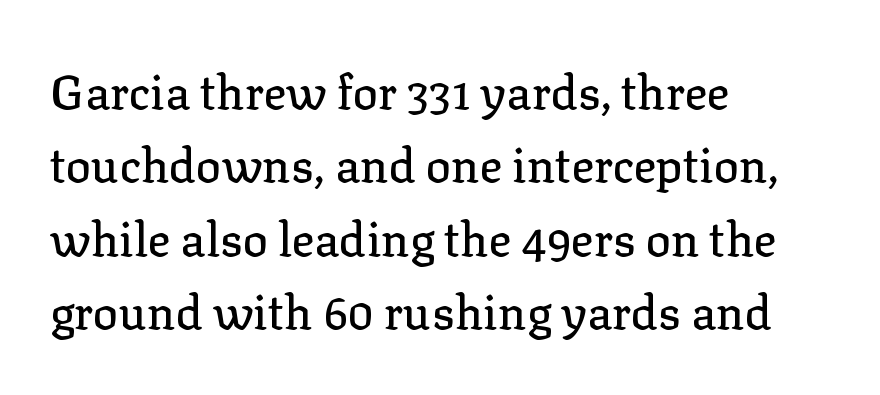
Q: Is the text italic (slanted)? A: No, it is upright.
Q: Is the typeface a serif or a sans-serif typeface? A: Serif.
Q: Is the text underlined? A: No.
Q: How is the paragraph aligned? A: Left-aligned.
Q: Is the spacing between letters normal or unusually wide? A: Normal.
Q: Is the spacing between lines tight, normal or loose? A: Normal.
Q: Width (condensed, normal, or wide)? A: Normal.
Q: Stroke contrast? A: Low.
Q: x-height? A: Medium.
Q: Monospaced? A: No.
